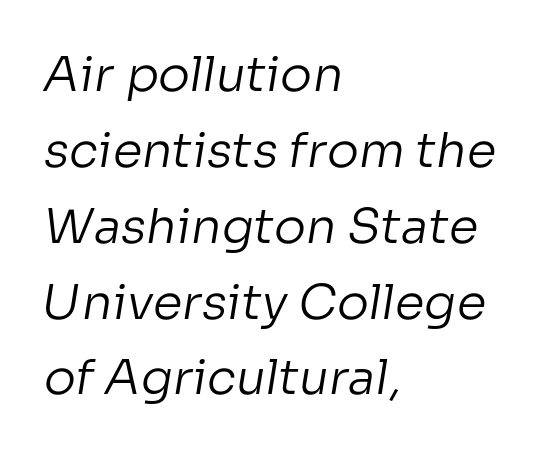
Q: Is the text bold? A: No.
Q: Is the typeface a serif or a sans-serif typeface? A: Sans-serif.
Q: Is the text underlined? A: No.
Q: How is the paragraph aligned? A: Left-aligned.
Q: Is the spacing between letters normal or unusually wide? A: Normal.
Q: Is the spacing between lines tight, normal or loose? A: Normal.
Q: Width (condensed, normal, or wide)? A: Normal.
Q: Stroke contrast? A: Low.
Q: x-height? A: Medium.
Q: Monospaced? A: No.
